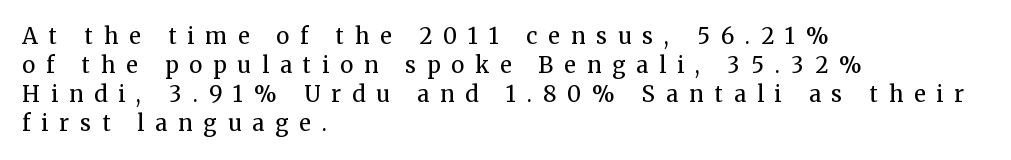
The image shows 22 px text type, upright; set left-aligned, normal line spacing (1.32x), unusually wide letter spacing (+0.5 em), not underlined.
